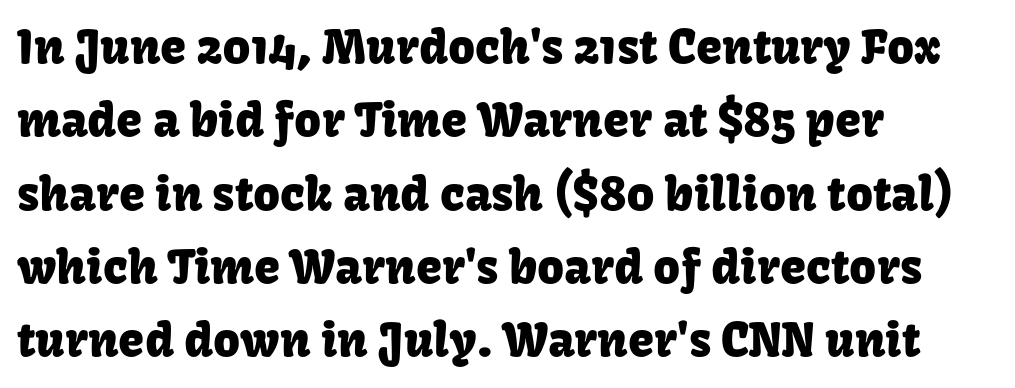
Q: Is the text italic (slanted)? A: No, it is upright.
Q: Is the typeface a serif or a sans-serif typeface? A: Sans-serif.
Q: Is the text underlined? A: No.
Q: How is the paragraph aligned? A: Left-aligned.
Q: Is the spacing between letters normal or unusually wide? A: Normal.
Q: Is the spacing between lines tight, normal or loose? A: Normal.
Q: Width (condensed, normal, or wide)? A: Normal.
Q: Stroke contrast? A: Low.
Q: x-height? A: Medium.
Q: Monospaced? A: No.
